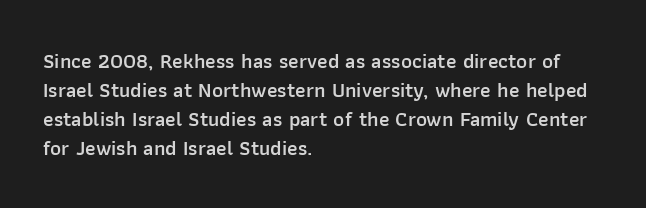
Q: Is the text bold? A: Semi-bold.
Q: Is the text italic (slanted)? A: No, it is upright.
Q: Is the text underlined? A: No.
Q: How is the paragraph aligned? A: Left-aligned.
Q: Is the spacing between letters normal or unusually wide? A: Normal.
Q: Is the spacing between lines tight, normal or loose? A: Normal.
